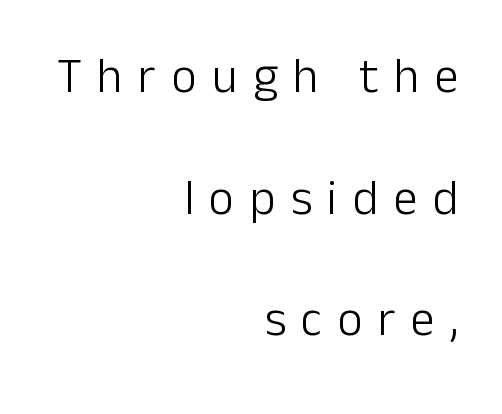
Nope, not italic — everything's standing straight. The area under the type is left untouched. Is the type heavy? It reads as light-to-regular instead. The space between consecutive lines is lavish.
